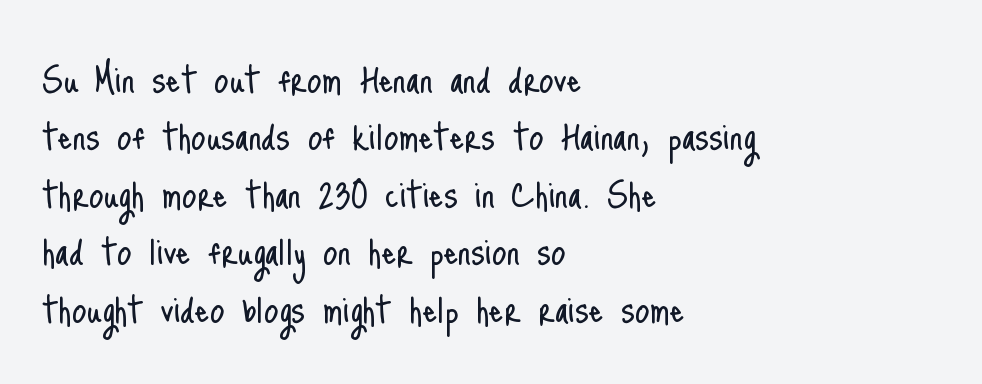
The image shows 46 px light, condensed sans-serif type, upright; set left-aligned, normal line spacing (1.25x), normal letter spacing, not underlined; low stroke contrast and a small x-height.
